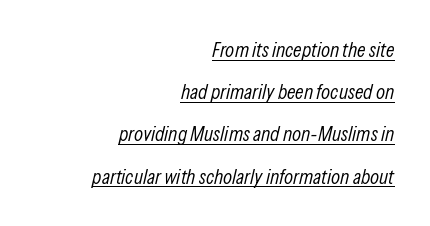
Q: Is the text bold? A: No.
Q: Is the text italic (slanted)? A: Yes, it leans right by about 13 degrees.
Q: Is the text underlined? A: Yes.
Q: How is the paragraph aligned? A: Right-aligned.
Q: Is the spacing between letters normal or unusually wide? A: Normal.
Q: Is the spacing between lines tight, normal or loose? A: Loose.
